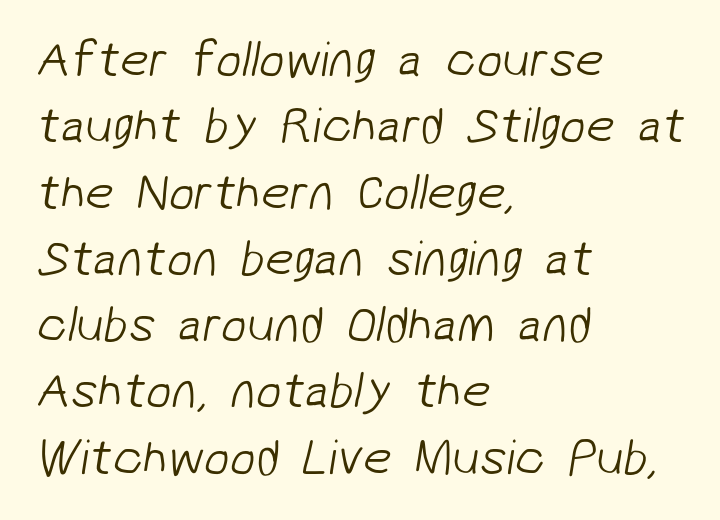
The image shows 51 px light sans-serif type; set left-aligned, normal line spacing (1.3x), normal letter spacing, not underlined; low stroke contrast and a medium x-height.
